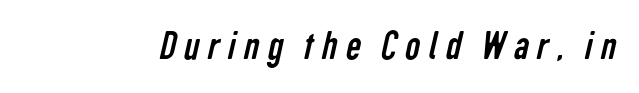
The image shows 42 px regular-weight, condensed sans-serif type; set unusually wide letter spacing (+0.2 em), not underlined; low stroke contrast and a medium x-height.
